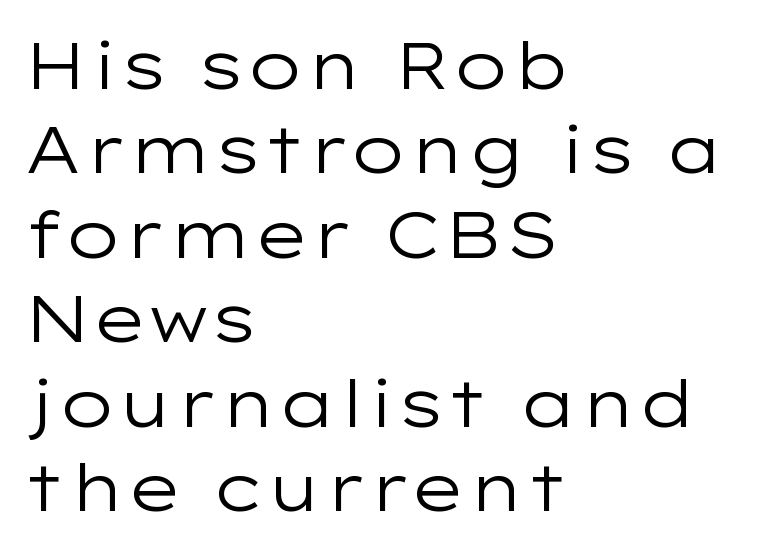
The image shows 66 px regular-weight, wide sans-serif type, upright; set left-aligned, normal line spacing (1.28x), normal letter spacing, not underlined; low stroke contrast and a medium x-height.
